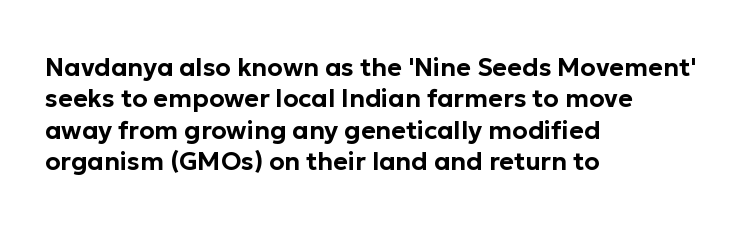
The image shows 25 px text type, upright; set left-aligned, normal line spacing (1.26x), normal letter spacing, not underlined.
